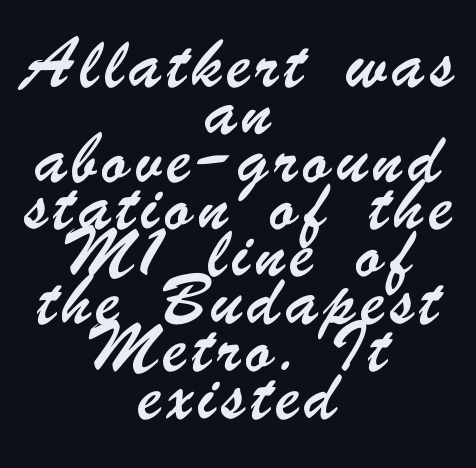
The image shows 32 px condensed sans-serif type; set centered, normal line spacing (1.48x), not underlined; low stroke contrast and a small x-height.
